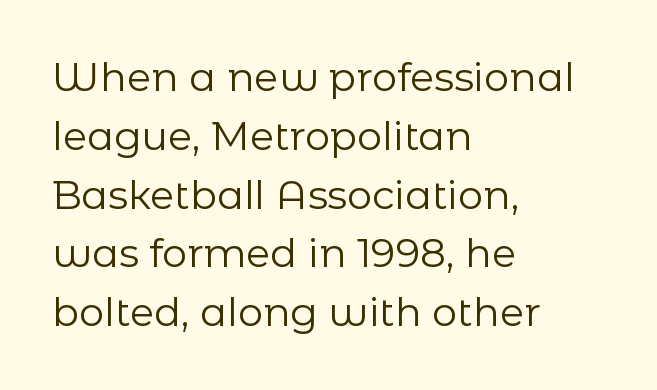
{"serif": "no", "italic": "no", "bold": "no", "weight": "regular", "width": "normal", "stroke_contrast": "low", "x_height": "medium", "monospaced": "no", "underline": "no", "align": "left", "line_spacing": "normal", "line_spacing_ratio": 1.47, "letter_spacing": "normal", "letter_spacing_em": 0.0, "glyph_px": 40}
